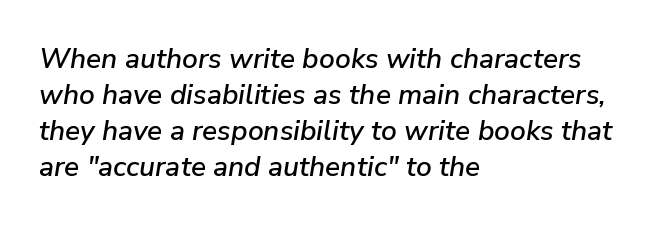
{"italic": "yes", "lean": "right", "slant_degrees": 9, "width": "normal", "stroke_contrast": "low", "x_height": "medium", "monospaced": "no", "underline": "no", "align": "left", "line_spacing": "normal", "line_spacing_ratio": 1.29, "letter_spacing": "normal", "letter_spacing_em": 0.0, "glyph_px": 28}
